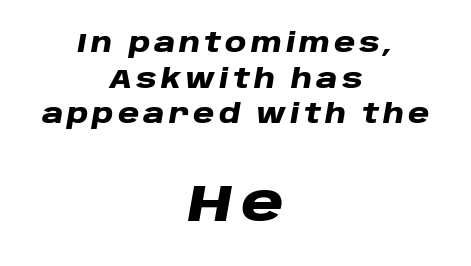
Glance below the letters and you will spot only blank space. Which chunk is bigger? The second one — the bottom block dwarfs the top. Baseline-to-baseline distance is the conventional proportion of letter height. Teacher's note: observe the equal gaps on both sides — that is centered alignment.
